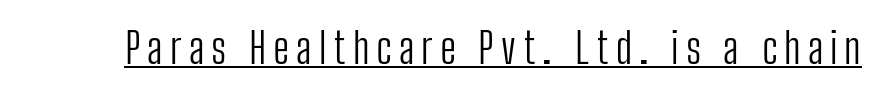
The image shows 43 px light, condensed sans-serif type, upright; set underlined; low stroke contrast and a medium x-height.
